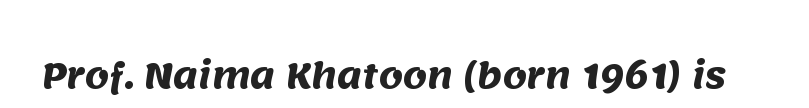
{"serif": "no", "bold": "yes", "weight": "heavy", "width": "normal", "stroke_contrast": "medium", "x_height": "large", "monospaced": "no", "underline": "no", "letter_spacing": "normal", "letter_spacing_em": 0.0, "glyph_px": 34}
